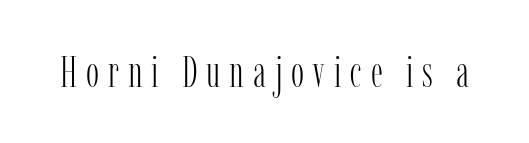
The space beneath each line is pristine and unruled. These lines are composed in type with serifs. Vertical strokes here are truly vertical. Weight: in the light-to-regular range. You could not count columns in this text — the font is proportionally spaced.
